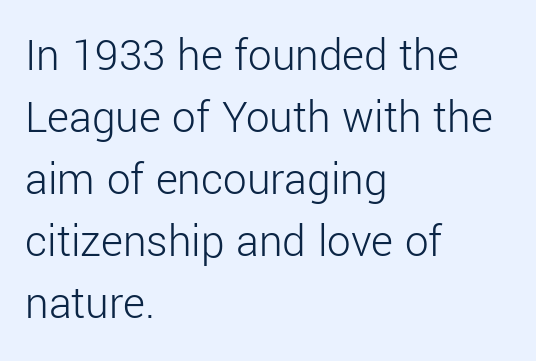
Q: Is the text bold? A: No.
Q: Is the text italic (slanted)? A: No, it is upright.
Q: Is the typeface a serif or a sans-serif typeface? A: Sans-serif.
Q: Is the text underlined? A: No.
Q: How is the paragraph aligned? A: Left-aligned.
Q: Is the spacing between letters normal or unusually wide? A: Normal.
Q: Is the spacing between lines tight, normal or loose? A: Normal.
Q: Width (condensed, normal, or wide)? A: Normal.
Q: Stroke contrast? A: Low.
Q: x-height? A: Medium.
Q: Monospaced? A: No.
